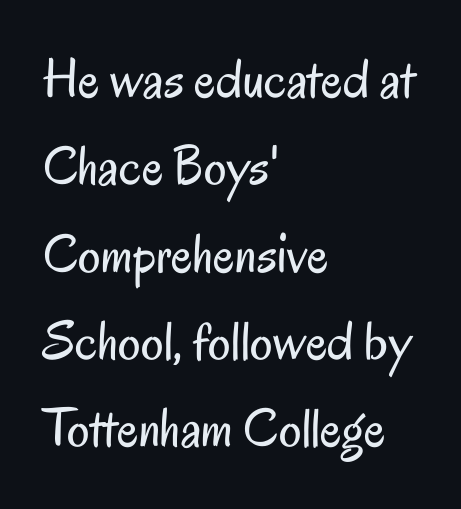
{"serif": "no", "italic": "no", "bold": "no", "weight": "regular", "width": "condensed", "stroke_contrast": "low", "x_height": "small", "monospaced": "no", "underline": "no", "align": "left", "line_spacing": "normal", "line_spacing_ratio": 1.56, "letter_spacing": "normal", "letter_spacing_em": 0.0, "glyph_px": 56}
